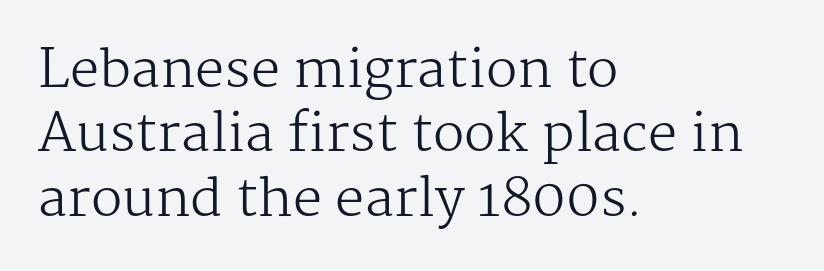
In terms of letterspacing, this is plain default setting. Stems and bowls with no extra thickness — not bold. Character widths vary here, with narrow letters taking less room than wide ones. The text block is weighted toward the left margin, trailing off unevenly rightward.
